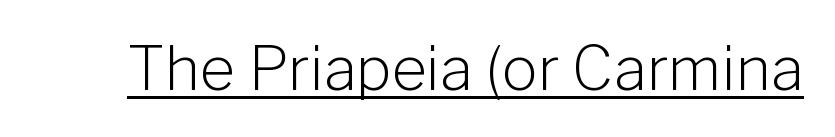
The image shows 60 px light sans-serif type, upright; set normal letter spacing, underlined; low stroke contrast and a medium x-height.
